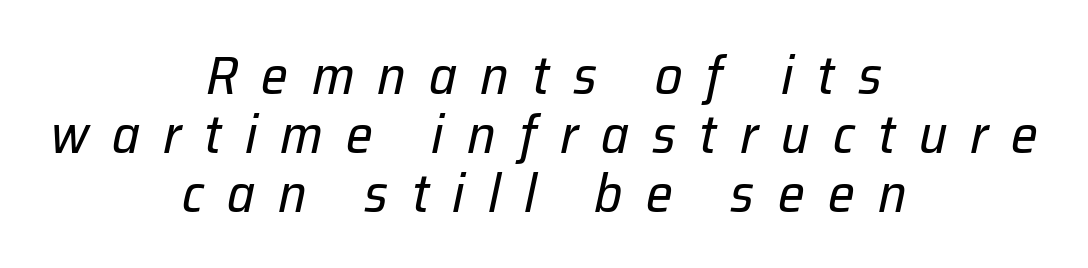
Q: Is the text bold? A: No.
Q: Is the text italic (slanted)? A: Yes, it leans right by about 12 degrees.
Q: Is the text underlined? A: No.
Q: How is the paragraph aligned? A: Centered.
Q: Is the spacing between letters normal or unusually wide? A: Unusually wide.
Q: Is the spacing between lines tight, normal or loose? A: Tight.
Q: Width (condensed, normal, or wide)? A: Normal.
Q: Stroke contrast? A: Low.
Q: x-height? A: Medium.
Q: Monospaced? A: No.
